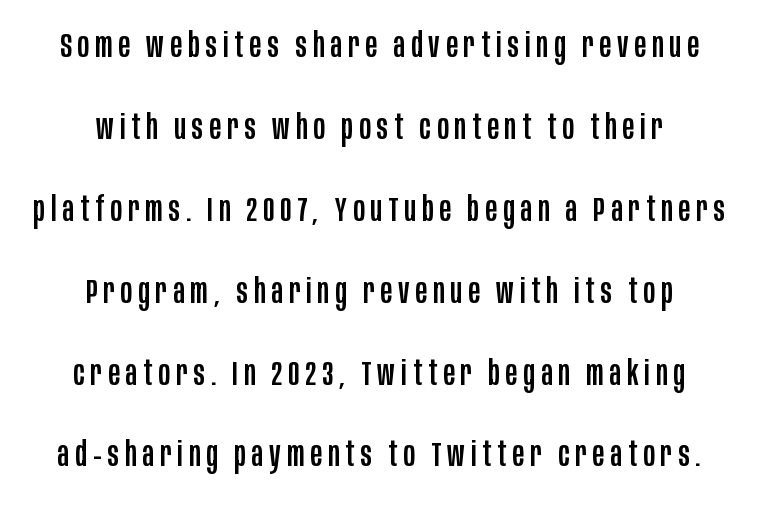
{"serif": "no", "italic": "no", "width": "condensed", "stroke_contrast": "low", "x_height": "large", "monospaced": "no", "underline": "no", "align": "center", "line_spacing": "loose", "line_spacing_ratio": 2.34, "glyph_px": 35}
